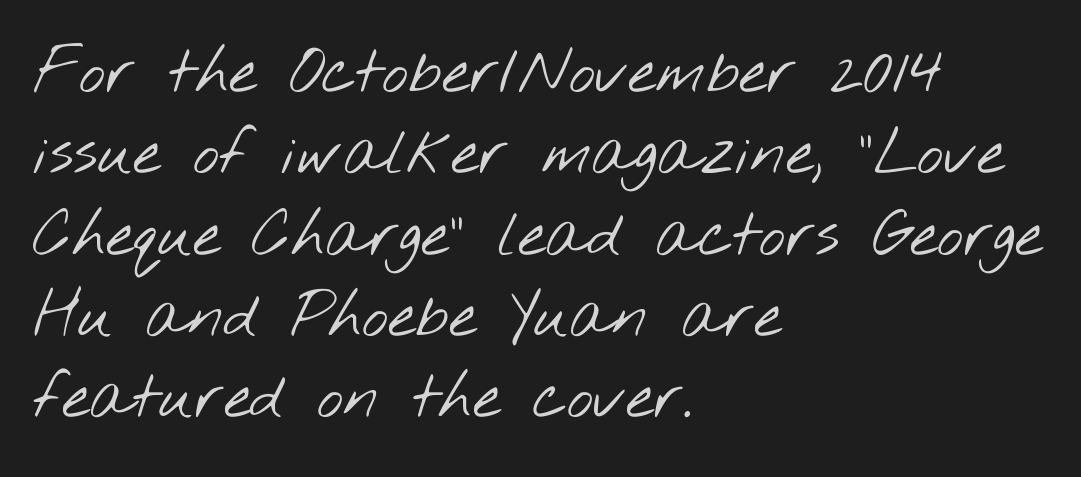
Q: Is the text bold? A: No.
Q: Is the typeface a serif or a sans-serif typeface? A: Sans-serif.
Q: Is the text underlined? A: No.
Q: How is the paragraph aligned? A: Left-aligned.
Q: Is the spacing between letters normal or unusually wide? A: Normal.
Q: Is the spacing between lines tight, normal or loose? A: Normal.
Q: Width (condensed, normal, or wide)? A: Wide.
Q: Stroke contrast? A: Low.
Q: x-height? A: Small.
Q: Monospaced? A: No.
